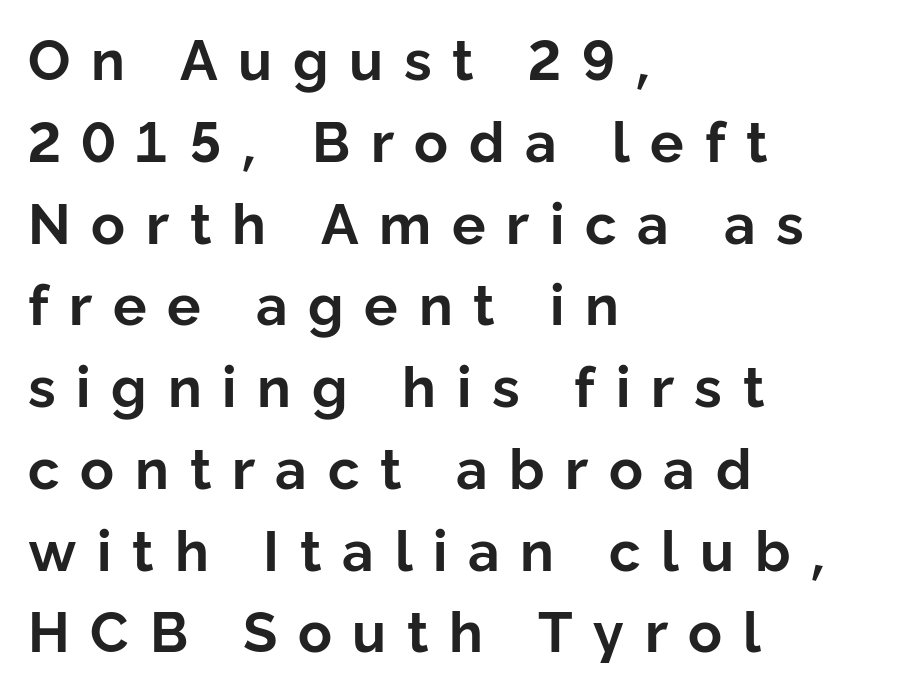
The image shows 56 px bold sans-serif type, upright; set left-aligned, normal line spacing (1.46x), unusually wide letter spacing (+0.37 em), not underlined; low stroke contrast and a medium x-height.
